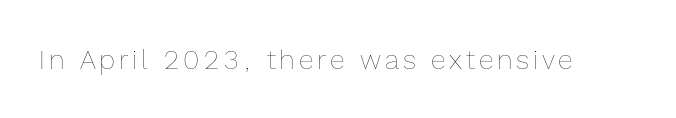
The space directly below the letters is spotless. The letters look calm and open, with moderate or lighter stems. Notice how the stems are strictly vertical — no italics here.
